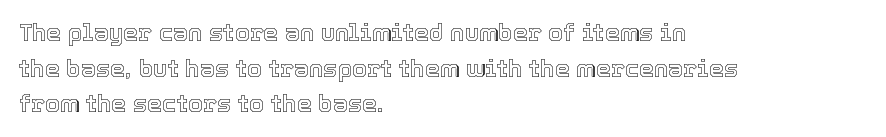
The image shows 24 px text type, upright; set left-aligned, normal line spacing (1.48x), normal letter spacing, not underlined.
